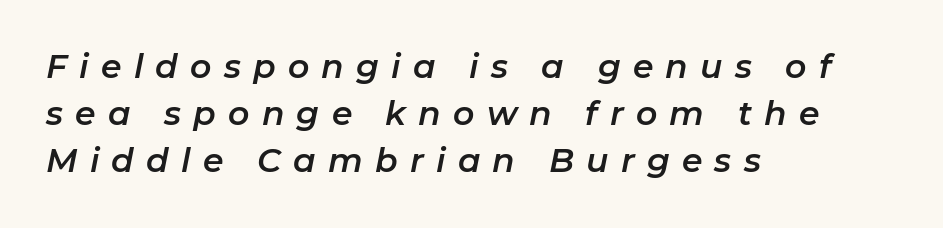
The image shows 33 px text type, italic (leaning right); set left-aligned, normal line spacing (1.43x), unusually wide letter spacing (+0.37 em), not underlined; low stroke contrast and a medium x-height.
